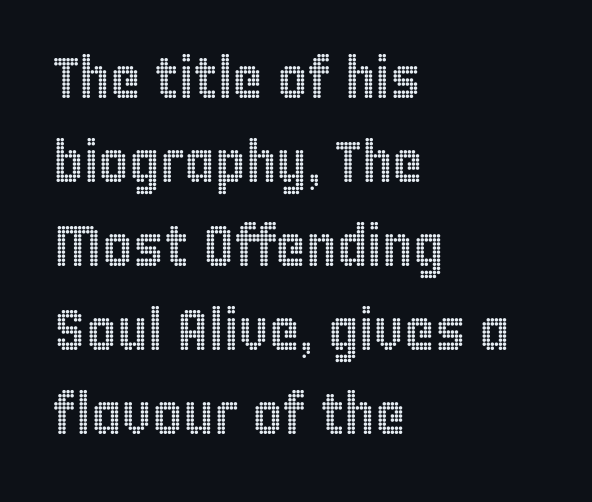
Notice how the passage keeps a crisp vertical edge on the left only. The vertical gap from one line to the next is medium. Letters rest on an invisible, unmarked baseline. When letters stand straight like this, we call the style roman or upright. The tracking reads as untouched default to a designer's eye. Here the designer chose a conventional face with non-uniform glyph widths.
